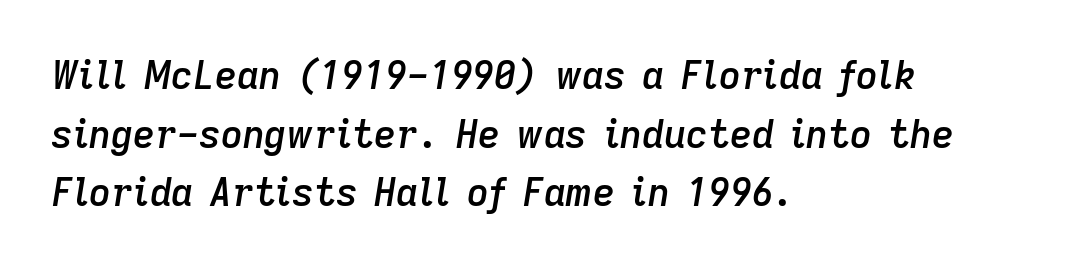
Q: Is the text bold? A: Semi-bold.
Q: Is the text italic (slanted)? A: Yes, it leans right by about 9 degrees.
Q: Is the text underlined? A: No.
Q: How is the paragraph aligned? A: Left-aligned.
Q: Is the spacing between letters normal or unusually wide? A: Normal.
Q: Is the spacing between lines tight, normal or loose? A: Normal.
Q: Width (condensed, normal, or wide)? A: Normal.
Q: Stroke contrast? A: Low.
Q: x-height? A: Medium.
Q: Monospaced? A: No.
